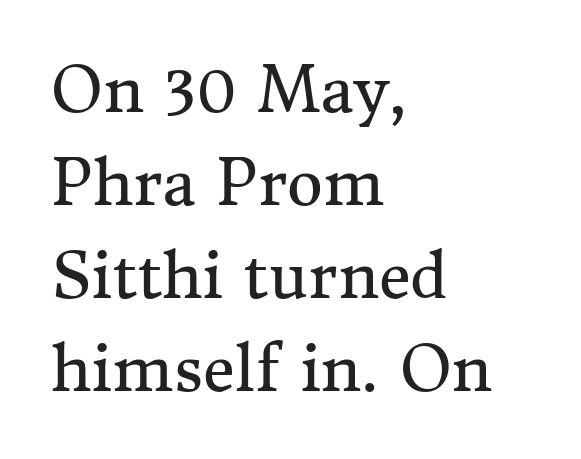
The rag falls on the right side of this text block. What's the leading like? Ordinary, nothing unusual. A typesetter would call this proportional, since set widths differ per character. The type is set solid horizontally, with unmodified tracking. The space beneath each line is pristine and unruled. The lettering stays uniformly vertical, giving the passage a roman look.
